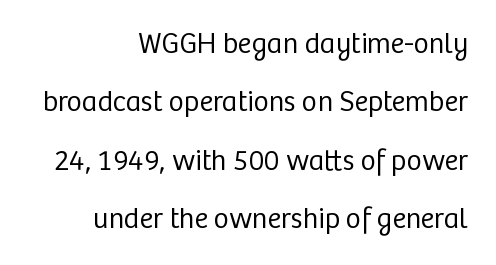
How are the letters spaced? Ordinarily, with no added tracking. The gap between lines stays unmarked. You can tell it's not italic because the verticals are truly vertical. Honestly, the rows look like they've been pulled way apart. A quiet, ordinary-to-light weight characterises the typeface.
